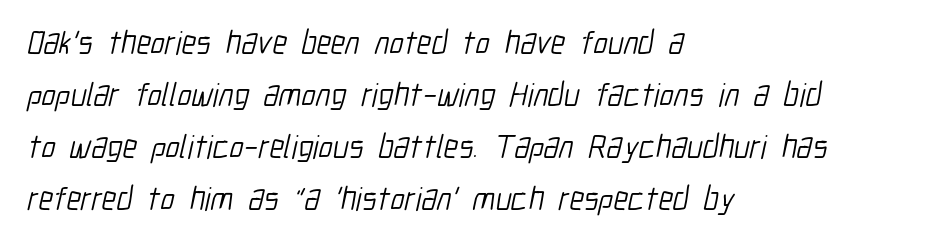
{"serif": "no", "bold": "no", "weight": "light", "width": "condensed", "stroke_contrast": "low", "x_height": "medium", "monospaced": "no", "underline": "no", "align": "left", "line_spacing": "normal", "line_spacing_ratio": 1.58, "letter_spacing": "normal", "letter_spacing_em": 0.0, "glyph_px": 33}
